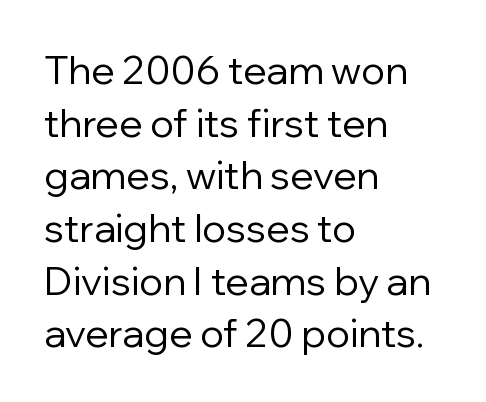
The image shows 39 px regular-weight sans-serif type, upright; set left-aligned, normal line spacing (1.35x), normal letter spacing, not underlined; low stroke contrast and a medium x-height.
